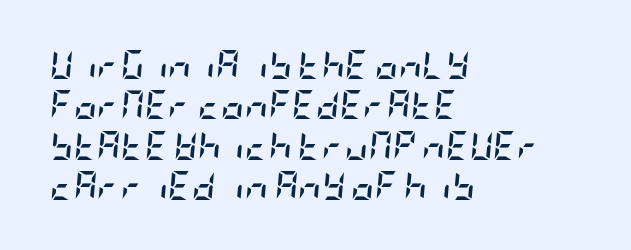
Q: Is the text bold? A: Yes.
Q: Is the text italic (slanted)? A: Yes, it leans right by about 5 degrees.
Q: Is the text underlined? A: No.
Q: How is the paragraph aligned? A: Left-aligned.
Q: Is the spacing between letters normal or unusually wide? A: Normal.
Q: Is the spacing between lines tight, normal or loose? A: Normal.
Q: Width (condensed, normal, or wide)? A: Condensed.
Q: Stroke contrast? A: Low.
Q: x-height? A: Large.
